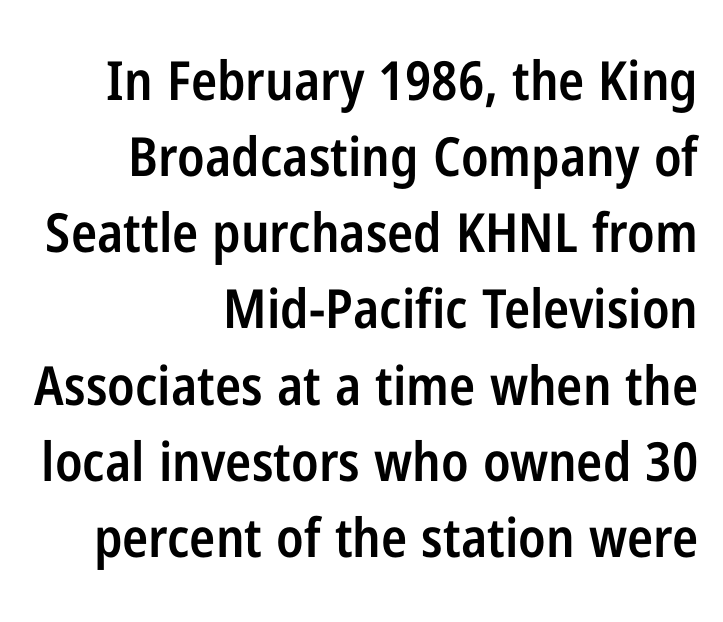
Q: Is the text bold? A: Semi-bold.
Q: Is the text italic (slanted)? A: No, it is upright.
Q: Is the typeface a serif or a sans-serif typeface? A: Sans-serif.
Q: Is the text underlined? A: No.
Q: How is the paragraph aligned? A: Right-aligned.
Q: Is the spacing between letters normal or unusually wide? A: Normal.
Q: Is the spacing between lines tight, normal or loose? A: Normal.
Q: Width (condensed, normal, or wide)? A: Condensed.
Q: Stroke contrast? A: Low.
Q: x-height? A: Medium.
Q: Monospaced? A: No.
